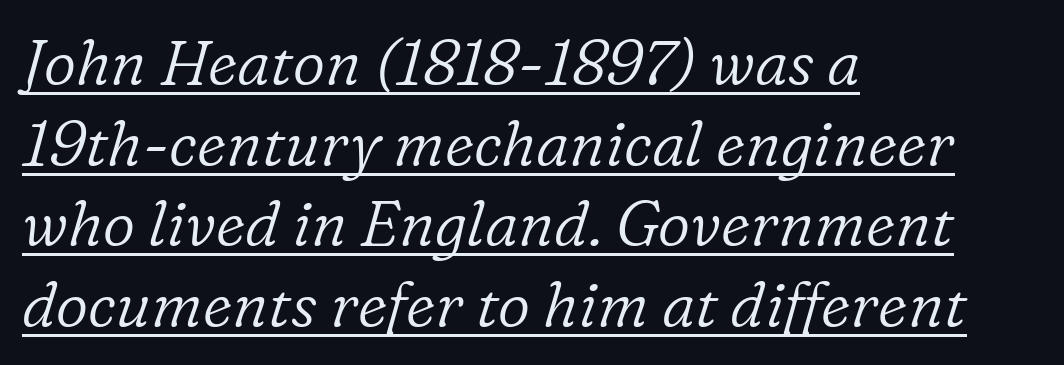
How are the letters spaced? Ordinarily, with no added tracking. The vertical gap from one line to the next is medium. The glyphs are accompanied by a horizontal stroke just below them. A typesetter would call this proportional, since set widths differ per character.
